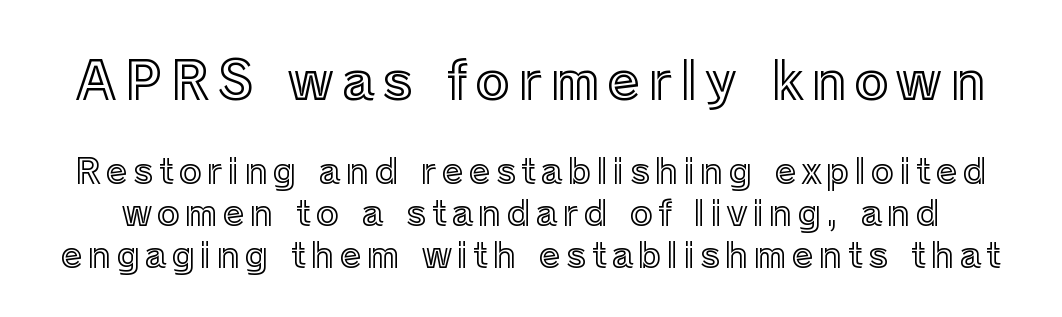
Words float on clear page, feet unadorned. Size contrast runs from large at the top to small at the bottom. Character widths vary here, with narrow letters taking less room than wide ones. Tall strokes in this sample are plumb rather than angled.
